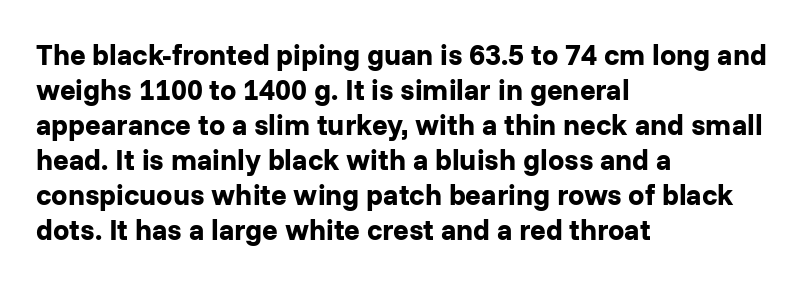
{"serif": "no", "italic": "no", "bold": "yes", "weight": "bold", "width": "normal", "stroke_contrast": "low", "x_height": "medium", "monospaced": "no", "underline": "no", "align": "left", "line_spacing_ratio": 1.21, "letter_spacing": "normal", "letter_spacing_em": 0.0, "glyph_px": 29}
